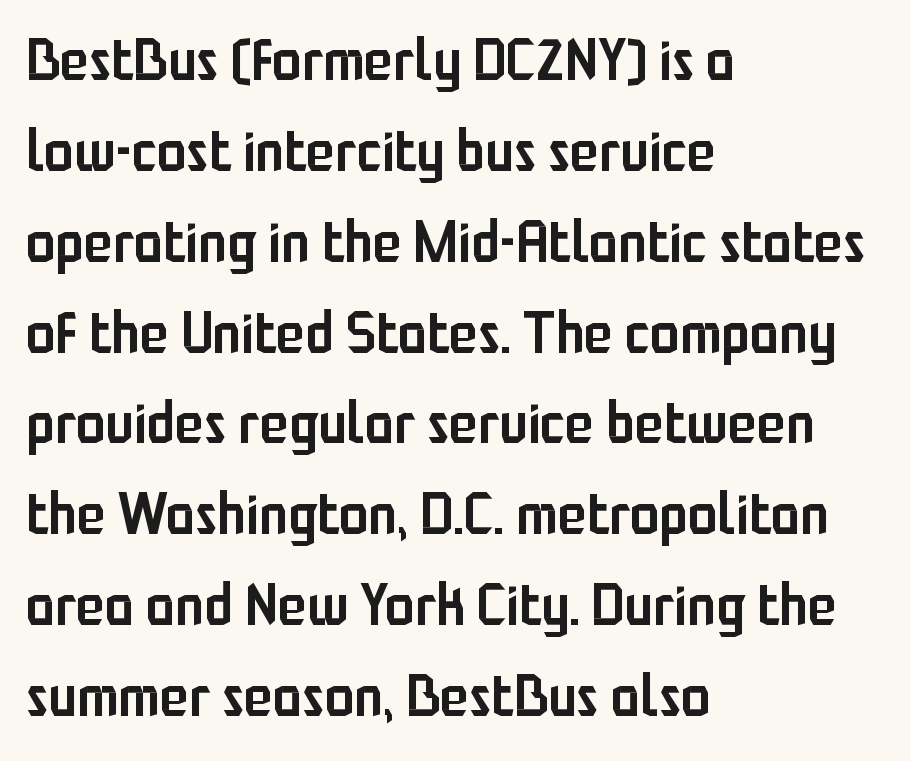
The block of text has a typical density, with ordinary space between rows. Notice the strokes are somewhat thickened but not fully heavy: this is a semibold. The letters advance in unequal steps, a hallmark of proportional type. The horizontal fit of the characters is conventional and even. Any mark beneath the type? The region is blank. What kind of face is this? One without serifs — a sans.
